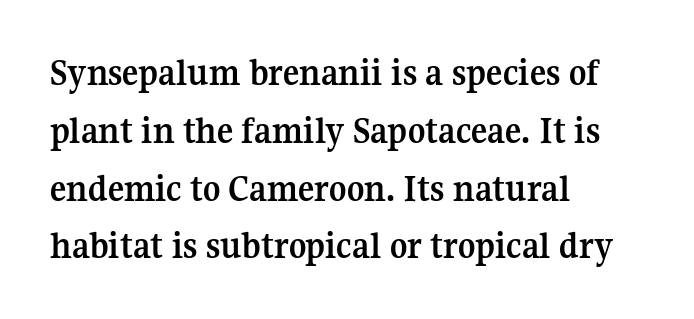
{"serif": "yes", "italic": "no", "bold": "yes", "weight": "semibold", "width": "normal", "stroke_contrast": "medium", "x_height": "medium", "monospaced": "no", "underline": "no", "align": "left", "line_spacing": "normal", "line_spacing_ratio": 1.52, "letter_spacing": "normal", "letter_spacing_em": 0.0, "glyph_px": 38}
